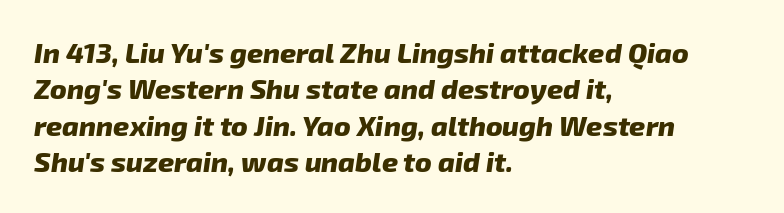
The image shows 28 px heavy sans-serif type; set left-aligned, normal line spacing (1.3x), normal letter spacing, not underlined; low stroke contrast and a medium x-height.
